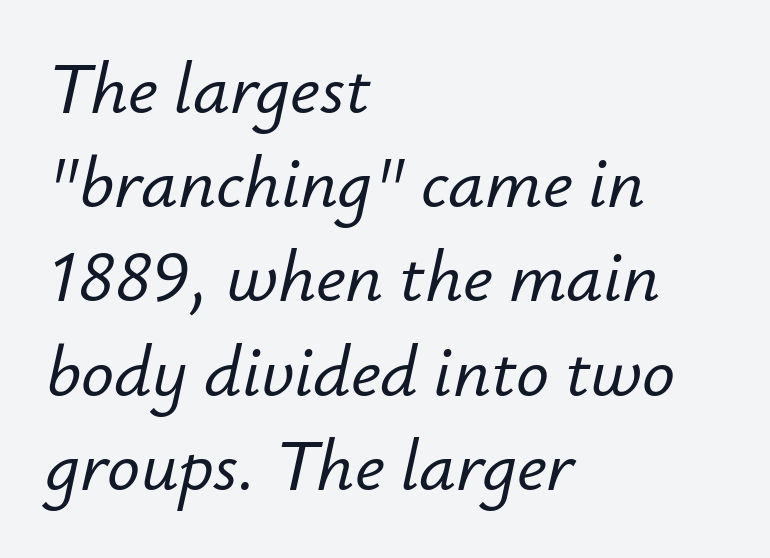
The image shows 73 px text type, italic (leaning right); set left-aligned, normal line spacing (1.29x), normal letter spacing, not underlined; low stroke contrast and a small x-height.
